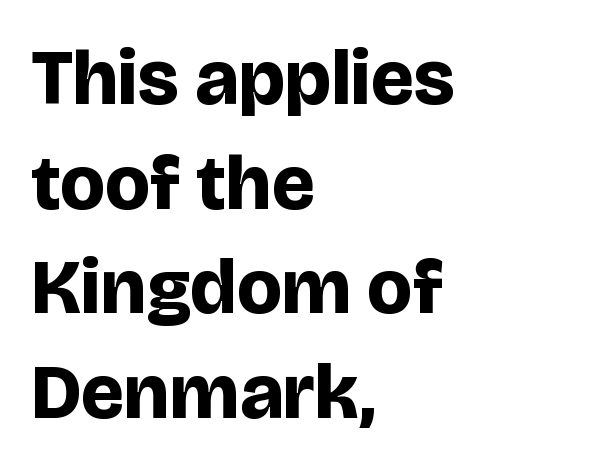
The image shows 78 px bold sans-serif type, upright; set left-aligned, normal line spacing (1.34x), normal letter spacing, not underlined; low stroke contrast and a large x-height.
